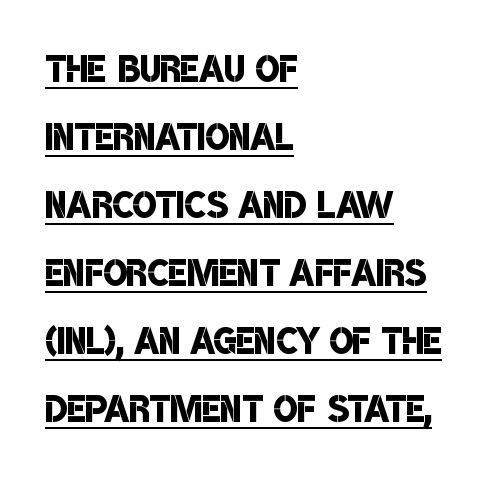
Q: Is the text bold? A: Semi-bold.
Q: Is the typeface a serif or a sans-serif typeface? A: Sans-serif.
Q: Is the text underlined? A: Yes.
Q: How is the paragraph aligned? A: Left-aligned.
Q: Is the spacing between letters normal or unusually wide? A: Normal.
Q: Is the spacing between lines tight, normal or loose? A: Normal.
Q: Width (condensed, normal, or wide)? A: Condensed.
Q: Stroke contrast? A: Low.
Q: x-height? A: Large.
Q: Monospaced? A: No.
